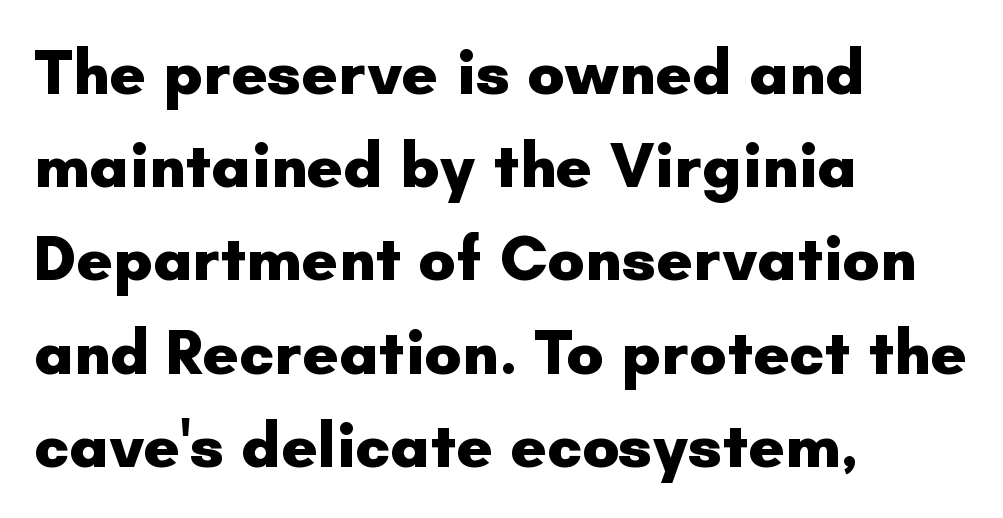
The image shows 63 px heavy sans-serif type, upright; set left-aligned, normal line spacing (1.48x), normal letter spacing, not underlined; low stroke contrast and a small x-height.
